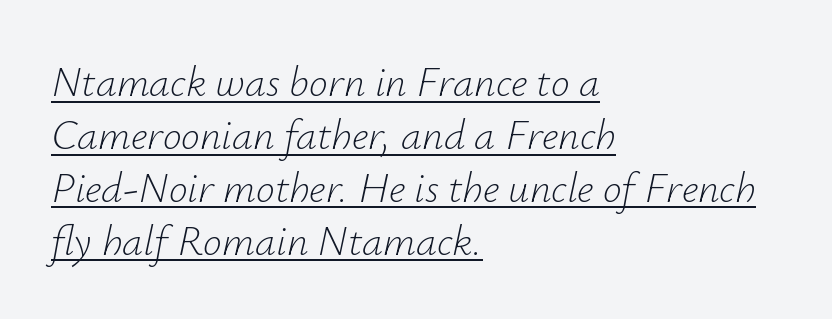
{"italic": "yes", "lean": "right", "slant_degrees": 12, "bold": "no", "weight": "light", "width": "normal", "stroke_contrast": "low", "x_height": "small", "monospaced": "no", "underline": "yes", "align": "left", "line_spacing": "normal", "line_spacing_ratio": 1.26, "letter_spacing": "normal", "letter_spacing_em": 0.0, "glyph_px": 42}
